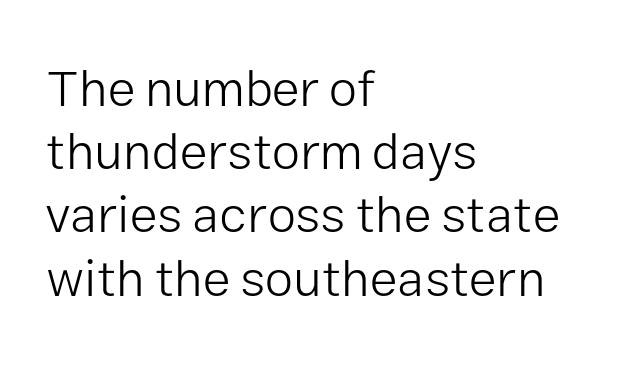
Q: Is the text bold? A: No.
Q: Is the text italic (slanted)? A: No, it is upright.
Q: Is the typeface a serif or a sans-serif typeface? A: Sans-serif.
Q: Is the text underlined? A: No.
Q: How is the paragraph aligned? A: Left-aligned.
Q: Is the spacing between letters normal or unusually wide? A: Normal.
Q: Width (condensed, normal, or wide)? A: Normal.
Q: Stroke contrast? A: Low.
Q: x-height? A: Medium.
Q: Monospaced? A: No.
